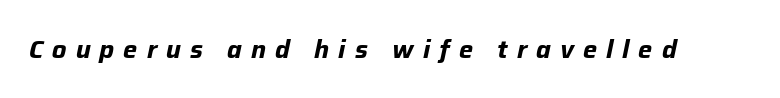
The image shows 25 px bold type, italic (leaning right); set unusually wide letter spacing (+0.36 em), not underlined.
